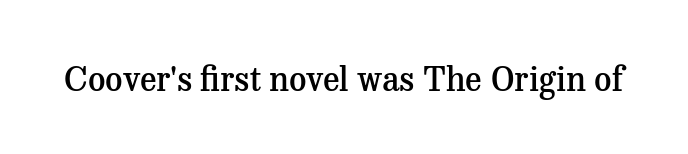
{"serif": "yes", "italic": "no", "bold": "semi", "weight": "semibold", "width": "normal", "stroke_contrast": "medium", "x_height": "medium", "monospaced": "no", "underline": "no", "letter_spacing": "normal", "letter_spacing_em": 0.0, "glyph_px": 34}
